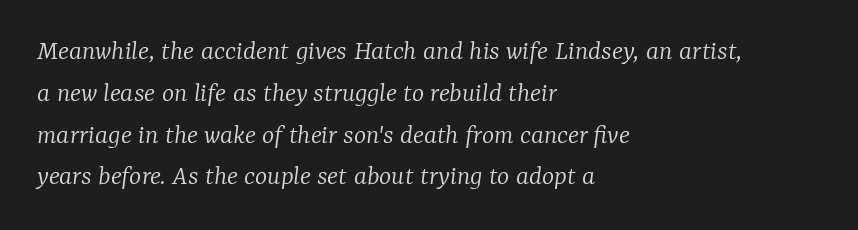
Q: Is the text bold? A: No.
Q: Is the text italic (slanted)? A: Yes, it leans right by about 7 degrees.
Q: Is the typeface a serif or a sans-serif typeface? A: Serif.
Q: Is the text underlined? A: No.
Q: How is the paragraph aligned? A: Left-aligned.
Q: Is the spacing between letters normal or unusually wide? A: Normal.
Q: Is the spacing between lines tight, normal or loose? A: Normal.
Q: Width (condensed, normal, or wide)? A: Normal.
Q: Stroke contrast? A: Low.
Q: x-height? A: Medium.
Q: Monospaced? A: No.
